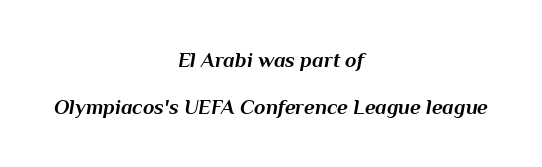
{"italic": "yes", "lean": "right", "slant_degrees": 10, "bold": "yes", "underline": "no", "align": "center", "line_spacing": "loose", "line_spacing_ratio": 2.22, "letter_spacing": "normal", "letter_spacing_em": 0.0, "glyph_px": 21}
